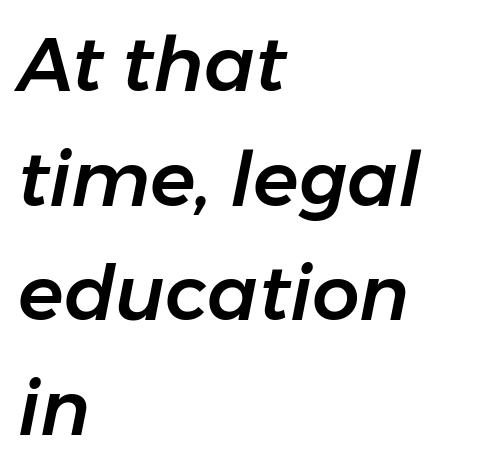
Q: Is the text italic (slanted)? A: Yes, it leans right by about 11 degrees.
Q: Is the text underlined? A: No.
Q: How is the paragraph aligned? A: Left-aligned.
Q: Is the spacing between letters normal or unusually wide? A: Normal.
Q: Is the spacing between lines tight, normal or loose? A: Normal.
Q: Width (condensed, normal, or wide)? A: Normal.
Q: Stroke contrast? A: Low.
Q: x-height? A: Medium.
Q: Monospaced? A: No.
